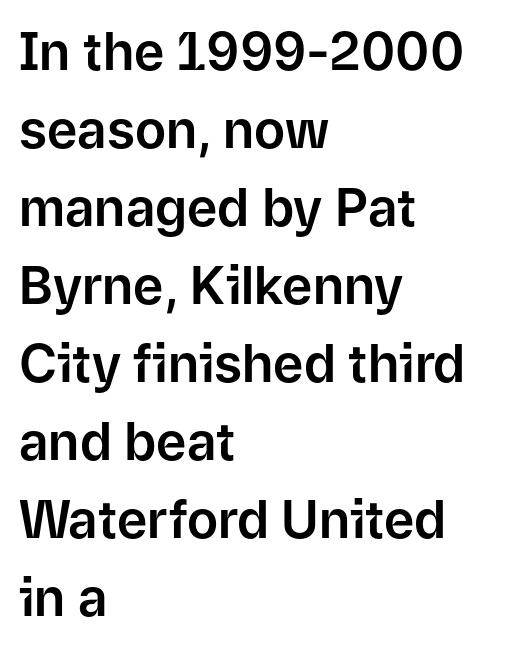
{"serif": "no", "italic": "no", "width": "normal", "stroke_contrast": "low", "x_height": "medium", "monospaced": "no", "underline": "no", "align": "left", "line_spacing": "normal", "line_spacing_ratio": 1.5, "letter_spacing": "normal", "letter_spacing_em": 0.0, "glyph_px": 52}
